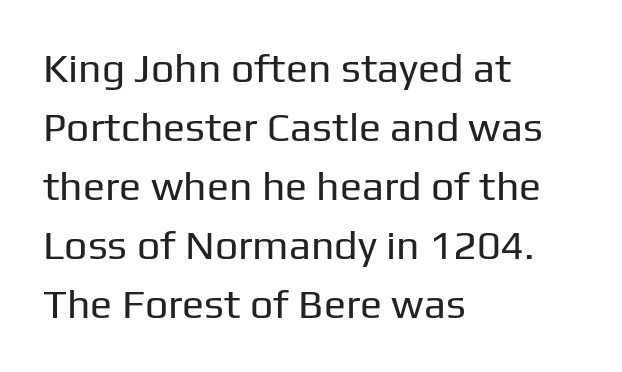
{"serif": "no", "italic": "no", "bold": "no", "weight": "regular", "width": "normal", "stroke_contrast": "low", "x_height": "medium", "monospaced": "no", "underline": "no", "align": "left", "line_spacing": "normal", "line_spacing_ratio": 1.44, "letter_spacing": "normal", "letter_spacing_em": 0.0, "glyph_px": 41}
